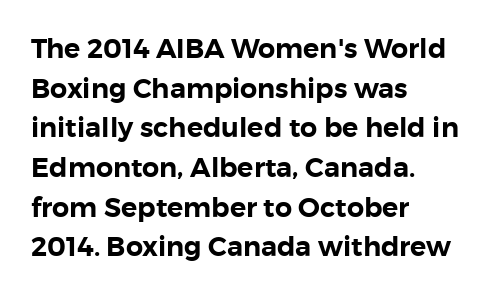
The image shows 27 px text type, upright; set left-aligned, normal line spacing (1.47x), normal letter spacing, not underlined.
